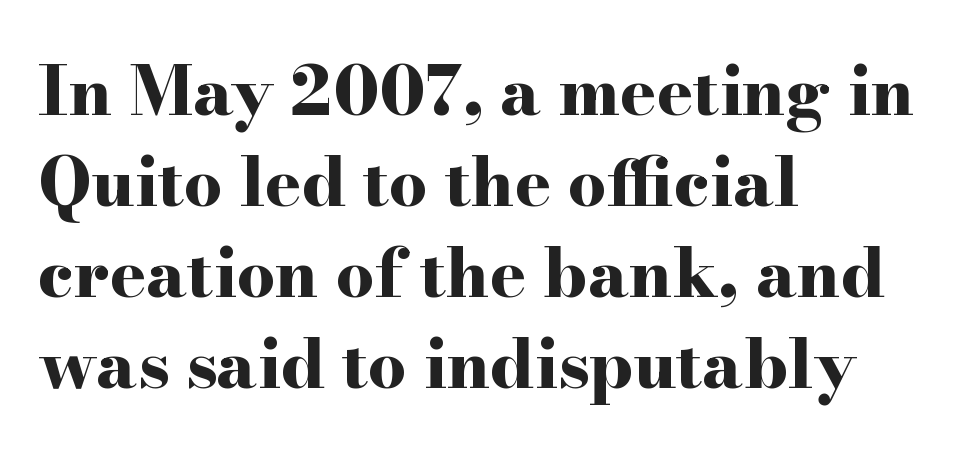
The image shows 68 px bold, wide serif type, upright; set left-aligned, normal line spacing (1.34x), normal letter spacing, not underlined; high stroke contrast and a small x-height.
